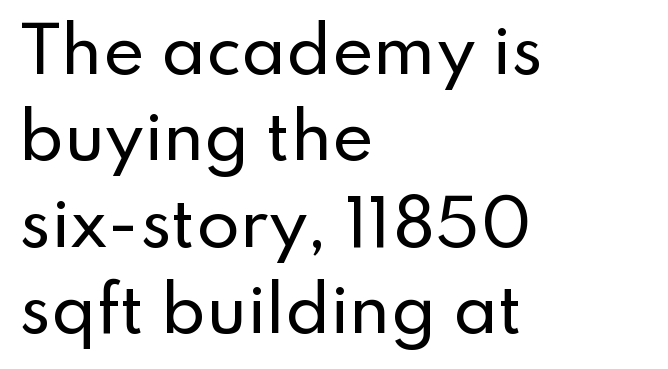
Q: Is the text italic (slanted)? A: No, it is upright.
Q: Is the typeface a serif or a sans-serif typeface? A: Sans-serif.
Q: Is the text underlined? A: No.
Q: How is the paragraph aligned? A: Left-aligned.
Q: Is the spacing between letters normal or unusually wide? A: Normal.
Q: Is the spacing between lines tight, normal or loose? A: Normal.
Q: Width (condensed, normal, or wide)? A: Normal.
Q: Stroke contrast? A: Low.
Q: x-height? A: Small.
Q: Monospaced? A: No.
